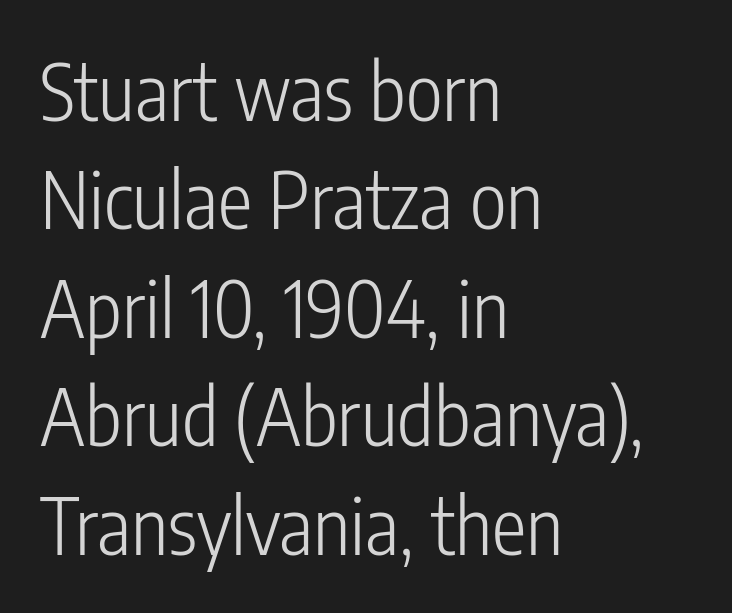
The image shows 78 px light, condensed sans-serif type, upright; set left-aligned, normal line spacing (1.39x), normal letter spacing, not underlined; low stroke contrast and a medium x-height.
